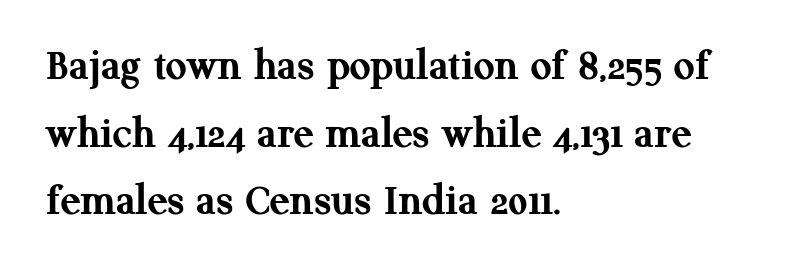
Q: Is the text bold? A: Yes.
Q: Is the text italic (slanted)? A: No, it is upright.
Q: Is the typeface a serif or a sans-serif typeface? A: Serif.
Q: Is the text underlined? A: No.
Q: How is the paragraph aligned? A: Left-aligned.
Q: Is the spacing between letters normal or unusually wide? A: Normal.
Q: Is the spacing between lines tight, normal or loose? A: Normal.
Q: Width (condensed, normal, or wide)? A: Normal.
Q: Stroke contrast? A: Medium.
Q: x-height? A: Medium.
Q: Monospaced? A: No.
